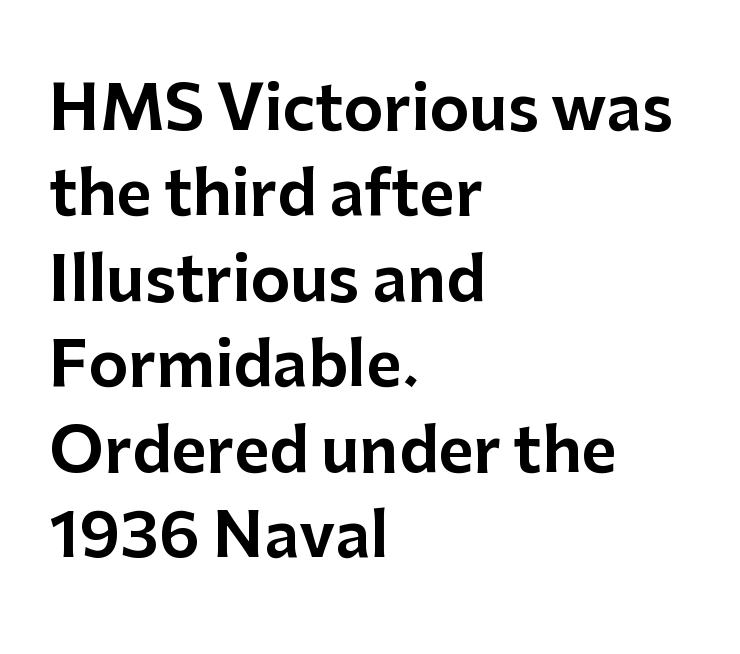
The image shows 61 px sans-serif type, upright; set left-aligned, normal line spacing (1.4x), normal letter spacing, not underlined; low stroke contrast and a medium x-height.
